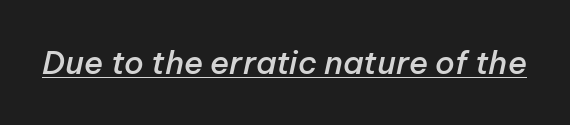
Q: Is the text bold? A: Semi-bold.
Q: Is the text italic (slanted)? A: Yes, it leans right by about 12 degrees.
Q: Is the text underlined? A: Yes.
Q: Is the spacing between letters normal or unusually wide? A: Normal.
Q: Width (condensed, normal, or wide)? A: Normal.
Q: Stroke contrast? A: Low.
Q: x-height? A: Medium.
Q: Monospaced? A: No.
